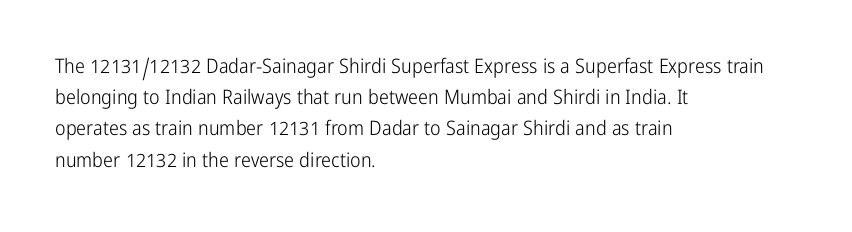
The image shows 20 px text type, upright; set left-aligned, normal line spacing (1.56x), normal letter spacing, not underlined.
